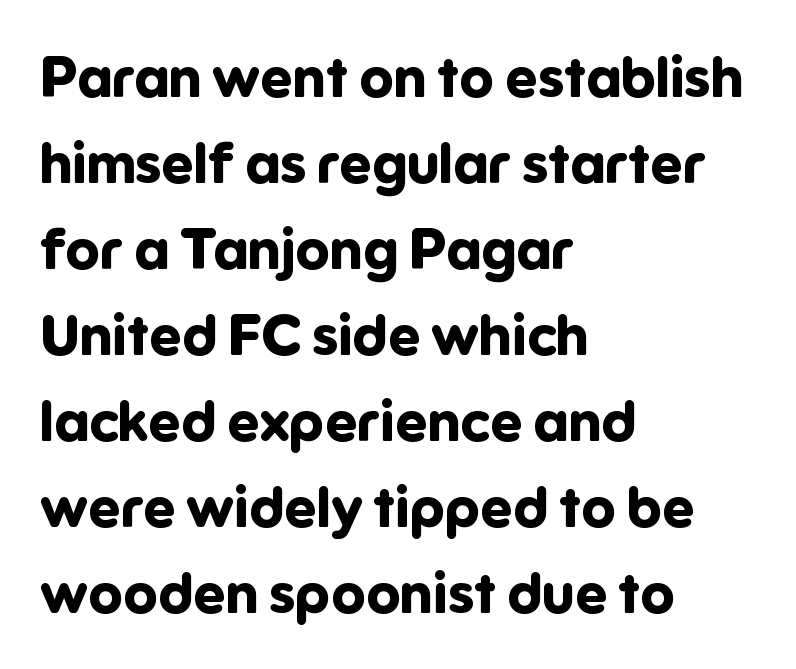
The image shows 57 px bold sans-serif type, upright; set left-aligned, normal line spacing (1.51x), normal letter spacing, not underlined; low stroke contrast and a medium x-height.
